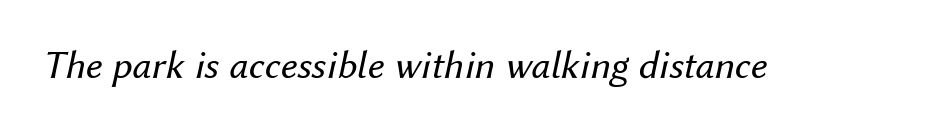
The image shows 40 px regular-weight type, italic (leaning right); set normal letter spacing, not underlined; medium stroke contrast and a medium x-height.
